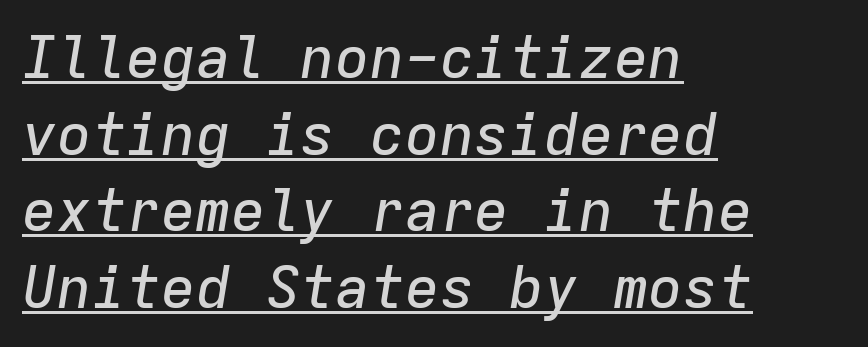
{"italic": "yes", "lean": "right", "slant_degrees": 9, "width": "normal", "stroke_contrast": "low", "x_height": "medium", "monospaced": "yes", "underline": "yes", "align": "left", "line_spacing": "normal", "line_spacing_ratio": 1.32, "letter_spacing": "normal", "letter_spacing_em": 0.0, "glyph_px": 58}
